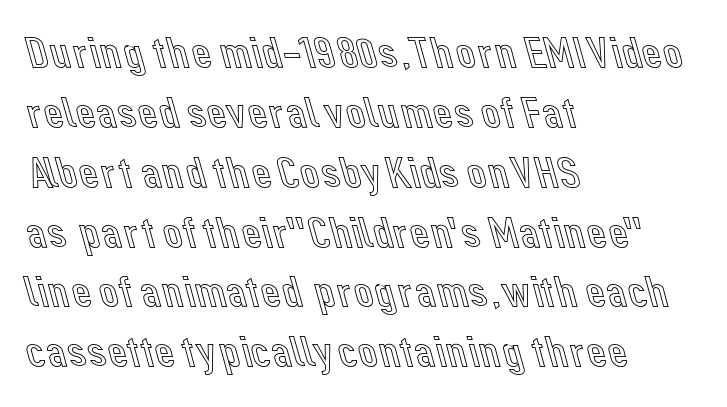
The image shows 44 px text type; set left-aligned, normal line spacing (1.36x), normal letter spacing, not underlined; a medium x-height.
